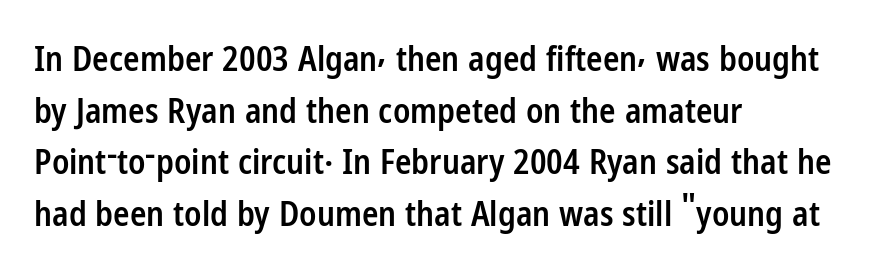
The image shows 34 px semibold, condensed sans-serif type, upright; set left-aligned, normal line spacing (1.52x), normal letter spacing, not underlined; low stroke contrast and a medium x-height.
